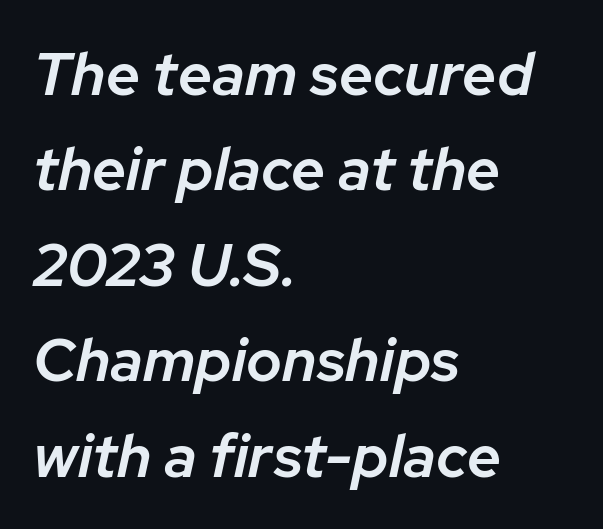
Notice how descenders clear the ascenders below comfortably — that's standard leading. Note the varied advance widths — an 'i' is clearly narrower than an 'm'. Glyph-to-glyph distance matches everyday printed text. A clean baseline with only descenders dipping below it.
